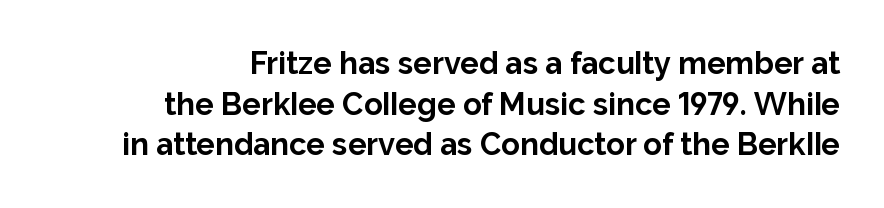
The image shows 31 px bold sans-serif type, upright; set right-aligned, normal line spacing (1.31x), normal letter spacing, not underlined; low stroke contrast and a medium x-height.
